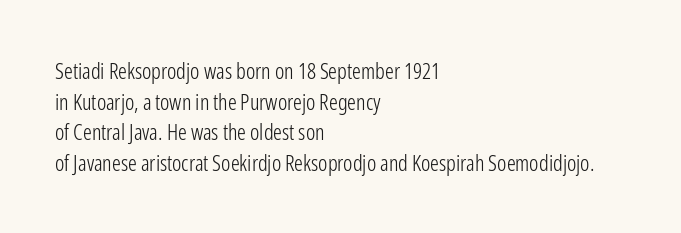
{"italic": "no", "bold": "no", "underline": "no", "align": "left", "line_spacing": "normal", "line_spacing_ratio": 1.39, "letter_spacing": "normal", "letter_spacing_em": 0.0, "glyph_px": 22}
